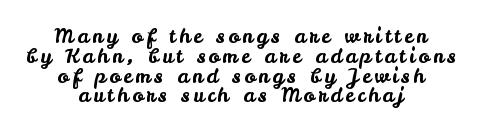
Q: Is the text italic (slanted)? A: Yes.
Q: Is the text underlined? A: No.
Q: How is the paragraph aligned? A: Centered.
Q: Is the spacing between lines tight, normal or loose? A: Tight.
